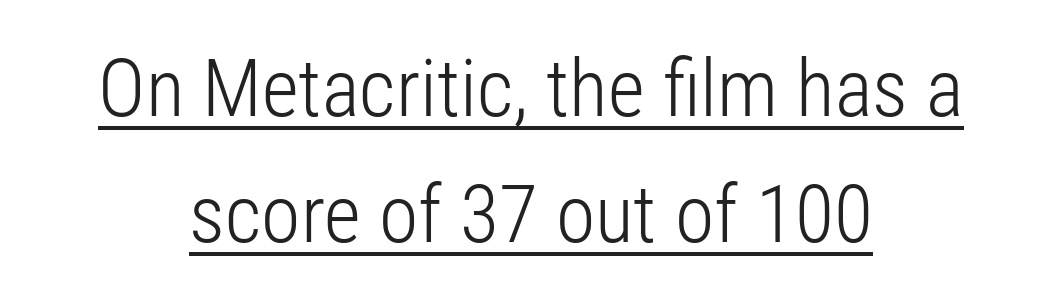
{"serif": "no", "italic": "no", "bold": "no", "weight": "light", "width": "condensed", "stroke_contrast": "low", "x_height": "medium", "monospaced": "no", "underline": "yes", "align": "center", "line_spacing": "normal", "line_spacing_ratio": 1.58, "letter_spacing": "normal", "letter_spacing_em": 0.0, "glyph_px": 80}
